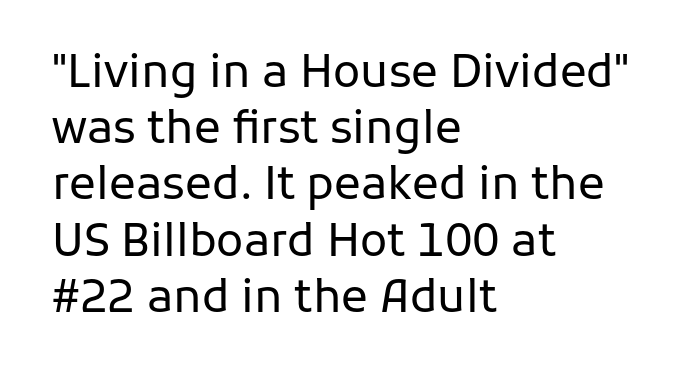
Is the type heavy? It reads as light-to-regular instead. The face used here is a sans, in the tradition of grotesques and geometrics. If you measured baseline to baseline, you'd find a middling distance. The font's upright variant was chosen for this text. Casual observation: everything's shoved over to the left. Honestly, the letter spacing is just normal — you wouldn't notice it.
